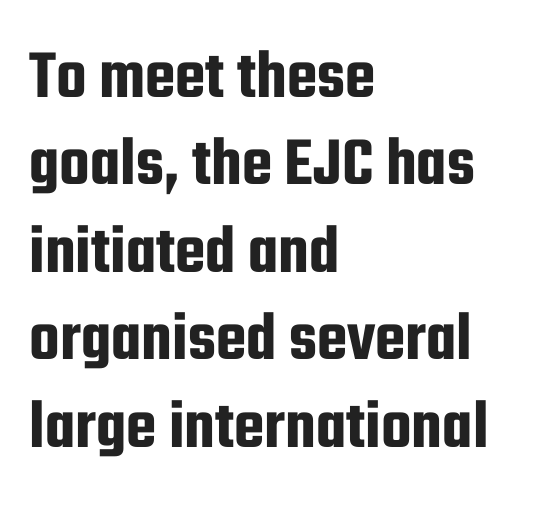
A typesetter would call this zero additional tracking. Short and long lines alike share a common starting point at left. Spacing verdict: proportional, widths tailored to each character. A typesetter would label this face a sans. Quick note: underline off.
